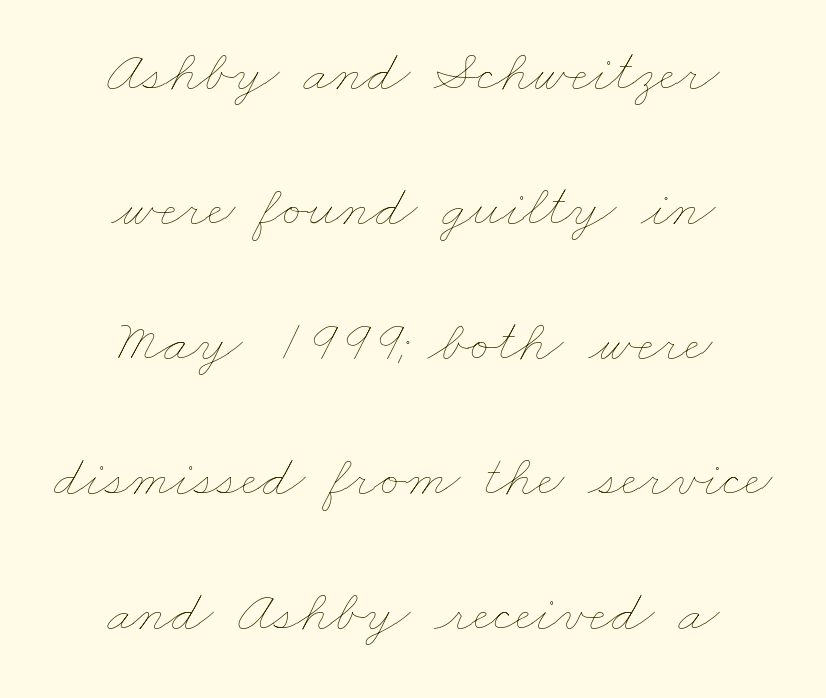
The zone under the glyphs is completely vacant. Character widths vary here, with narrow letters taking less room than wide ones. The line texture is even and compact thanks to regular tracking. Vertical spacing — loose.
